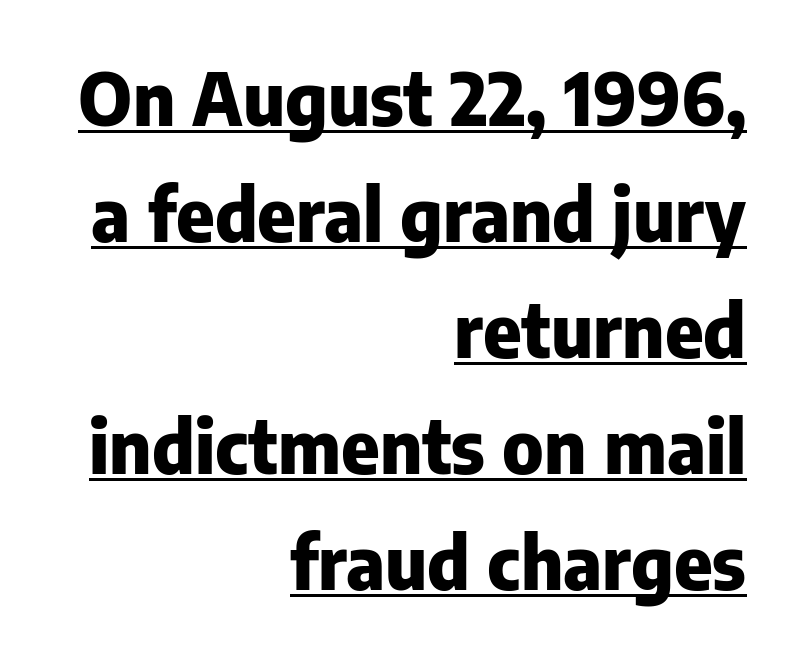
{"serif": "no", "italic": "no", "bold": "yes", "weight": "heavy", "width": "normal", "stroke_contrast": "low", "x_height": "medium", "monospaced": "no", "underline": "yes", "align": "right", "line_spacing": "normal", "line_spacing_ratio": 1.59, "letter_spacing": "normal", "letter_spacing_em": 0.0, "glyph_px": 73}
